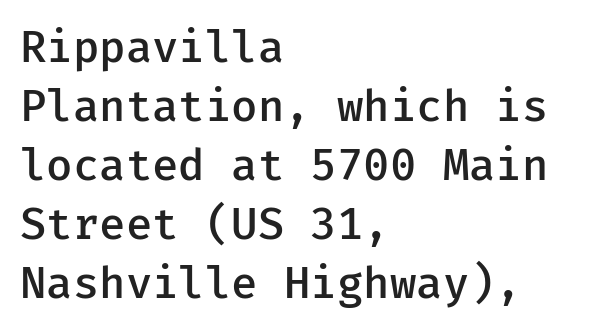
Does the weight exceed regular? Yes, but only to semibold. Ascenders rise straight up at ninety degrees. Baseline-to-baseline distance is the conventional proportion of letter height. Students, note that the glyphs here touch the page at normal intervals. Words float on clear page, feet unadorned.
